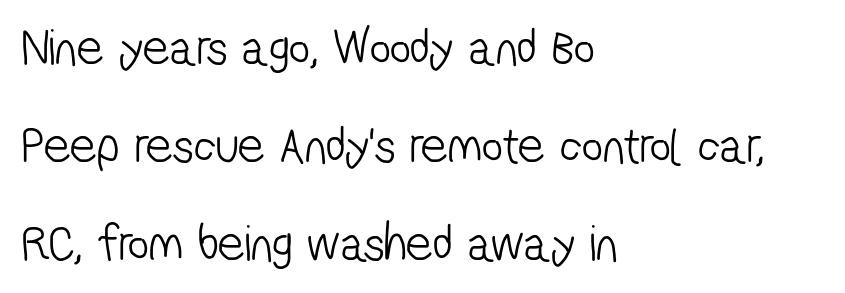
Does the type have serifs? No, each stem ends abruptly. The letters advance in unequal steps, a hallmark of proportional type. Stems here are at most as thick as an everyday book face. There is no visible air inserted between adjacent glyphs. Casual observation: everything's shoved over to the left. The string is rendered with underlining switched off.
